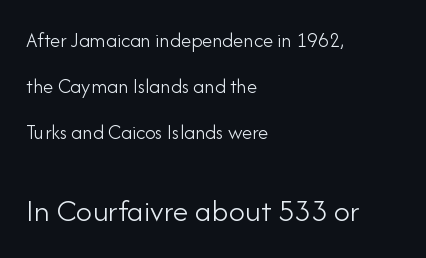
The image shows 32 px light sans-serif type, upright; set left-aligned, loose line spacing (2.18x), normal letter spacing, not underlined; the second (bottom) block is 1.52x larger; low stroke contrast and a small x-height.
